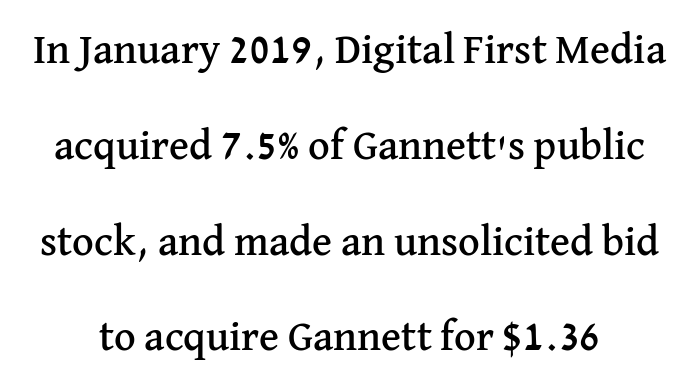
The image shows 42 px serif type, upright; set loose line spacing (2.28x), normal letter spacing, not underlined; medium stroke contrast and a medium x-height.
